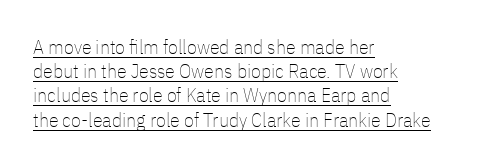
{"italic": "no", "bold": "no", "underline": "yes", "align": "left", "line_spacing_ratio": 1.21, "letter_spacing": "normal", "letter_spacing_em": 0.0, "glyph_px": 20}
